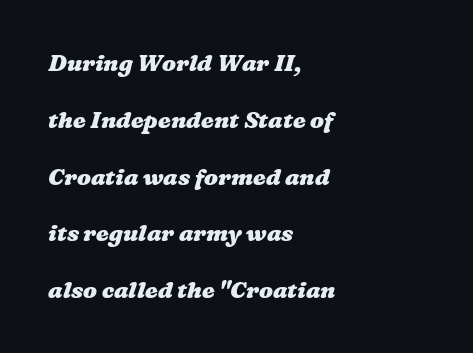
The image shows 23 px bold type; set left-aligned, loose line spacing (2.47x), normal letter spacing, not underlined.
